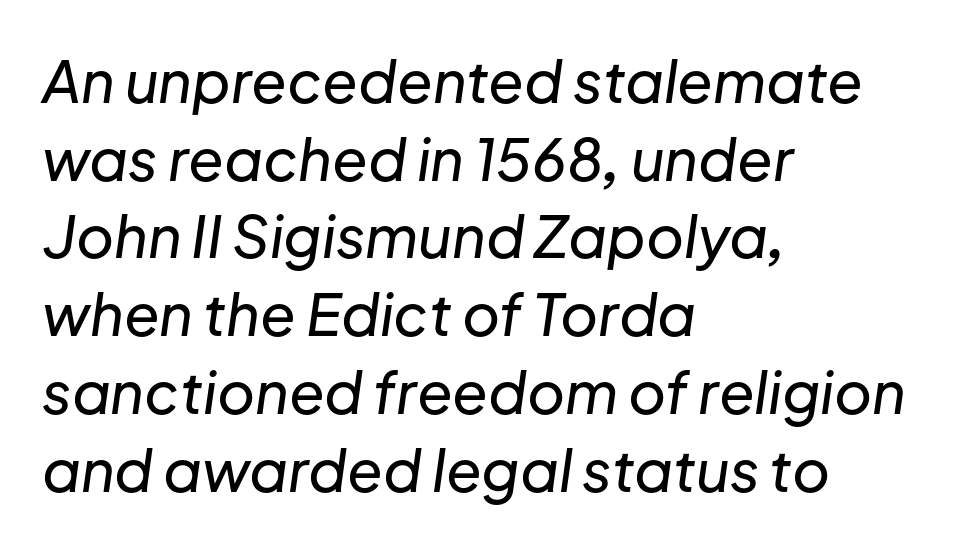
{"italic": "yes", "lean": "right", "slant_degrees": 8, "width": "normal", "stroke_contrast": "low", "x_height": "medium", "monospaced": "no", "underline": "no", "align": "left", "line_spacing": "normal", "line_spacing_ratio": 1.34, "letter_spacing": "normal", "letter_spacing_em": 0.0, "glyph_px": 58}
